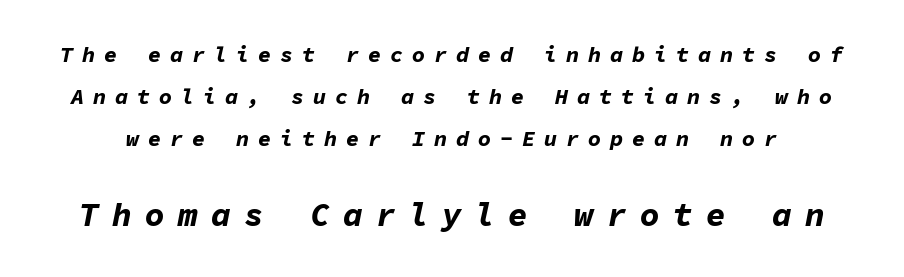
{"italic": "yes", "lean": "right", "slant_degrees": 11, "bold": "yes", "weight": "bold", "width": "normal", "stroke_contrast": "low", "x_height": "medium", "monospaced": "yes", "underline": "no", "line_spacing": "loose", "line_spacing_ratio": 1.92, "letter_spacing": "wide", "letter_spacing_em": 0.4, "larger_block": "second", "size_ratio": 1.5, "glyph_px": 33}
